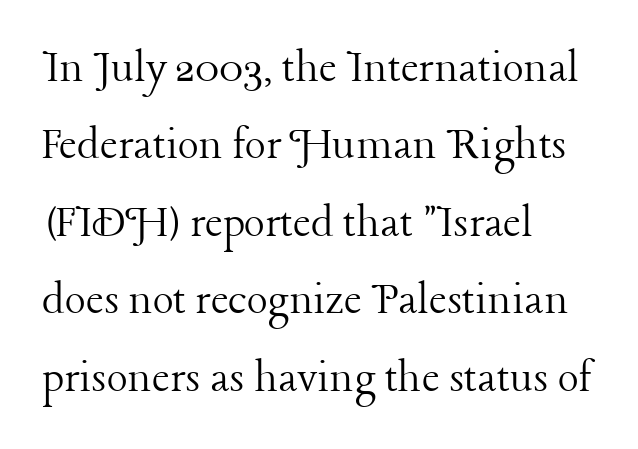
{"serif": "yes", "italic": "no", "bold": "no", "weight": "light", "width": "normal", "stroke_contrast": "low", "x_height": "medium", "monospaced": "no", "underline": "no", "align": "left", "line_spacing": "normal", "line_spacing_ratio": 1.58, "letter_spacing": "normal", "letter_spacing_em": 0.0, "glyph_px": 49}
